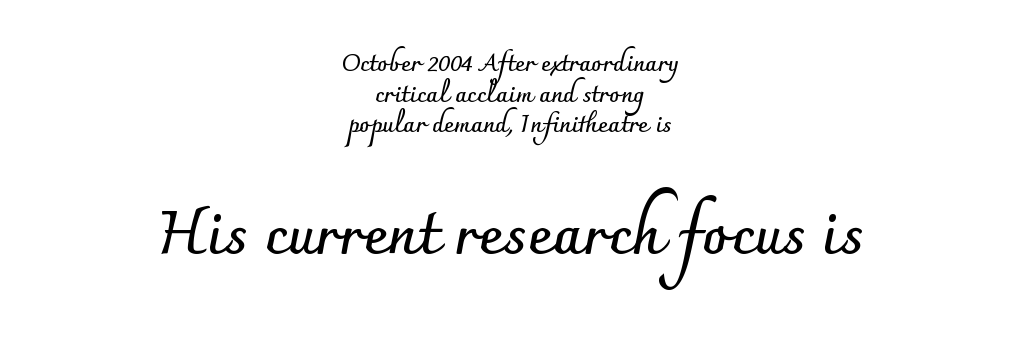
{"serif": "no", "bold": "yes", "weight": "semibold", "width": "normal", "stroke_contrast": "low", "x_height": "small", "monospaced": "no", "underline": "no", "align": "center", "line_spacing": "normal", "line_spacing_ratio": 1.28, "letter_spacing": "normal", "letter_spacing_em": 0.0, "larger_block": "second", "size_ratio": 2.5, "glyph_px": 60}
